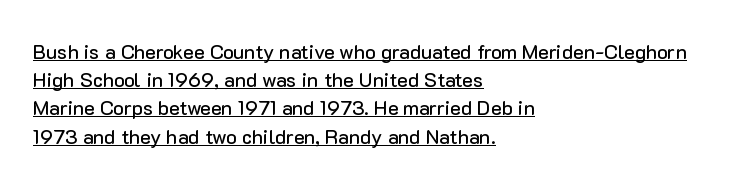
{"italic": "no", "underline": "yes", "align": "left", "line_spacing": "normal", "line_spacing_ratio": 1.41, "letter_spacing": "normal", "letter_spacing_em": 0.0, "glyph_px": 20}
